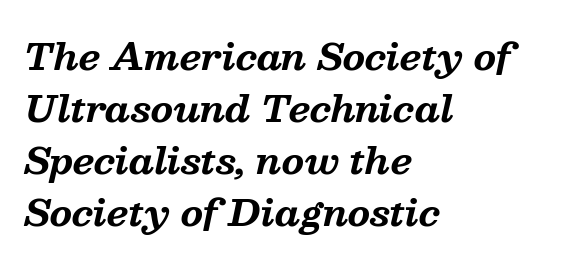
{"serif": "yes", "italic": "yes", "lean": "right", "slant_degrees": 13, "bold": "yes", "weight": "bold", "width": "normal", "stroke_contrast": "medium", "x_height": "medium", "monospaced": "no", "underline": "no", "align": "left", "line_spacing": "normal", "line_spacing_ratio": 1.44, "letter_spacing": "normal", "letter_spacing_em": 0.0, "glyph_px": 36}
